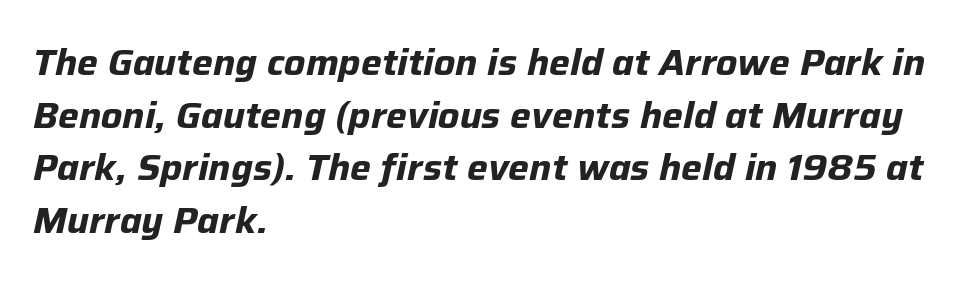
You'd pick this weight for a headline — it's a proper bold. Slant detected: the letters are inclined. Descenders hang freely into open space. Rows of type keep a routine distance in the vertical direction. Glyph-to-glyph distance matches everyday printed text.
